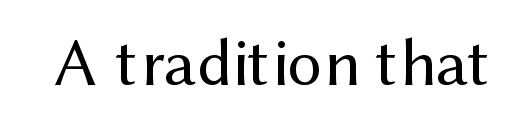
Vertical stems look standard width or narrower in stroke. Descender tails drop into unmarked territory. The horizontal fit of the characters is conventional and even. Character widths vary here, with narrow letters taking less room than wide ones. I'd call this a sans setting — the letters go barefoot. It's the straight-up-and-down kind of type.
